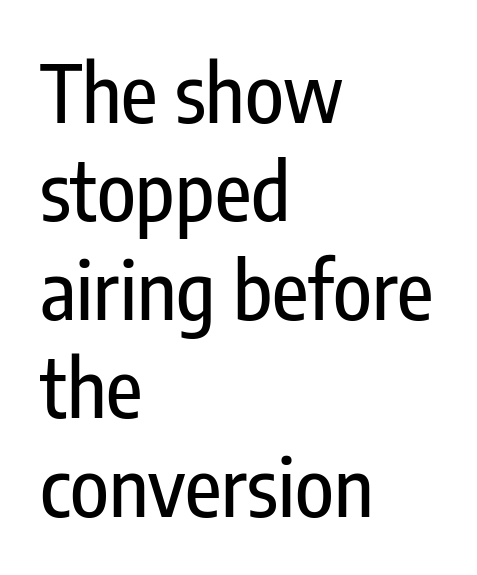
{"serif": "no", "italic": "no", "width": "condensed", "stroke_contrast": "low", "x_height": "medium", "monospaced": "no", "underline": "no", "align": "left", "line_spacing_ratio": 1.23, "letter_spacing": "normal", "letter_spacing_em": 0.0, "glyph_px": 80}
